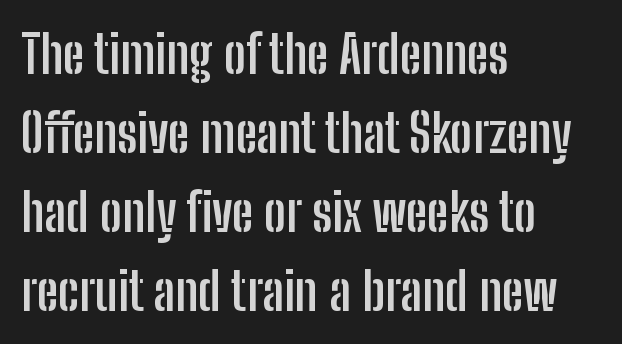
Nothing unusual about the tracking: characters are spaced as the font intends. Lines of text with bare space underneath. Does the type have serifs? No, each stem ends abruptly. Note the varied advance widths — an 'i' is clearly narrower than an 'm'. The compositor pushed each line to the left boundary. Typographic density is high because the face is bold.
